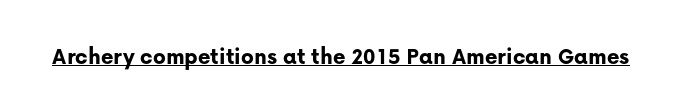
The image shows 24 px bold type, upright; set normal letter spacing, underlined.
